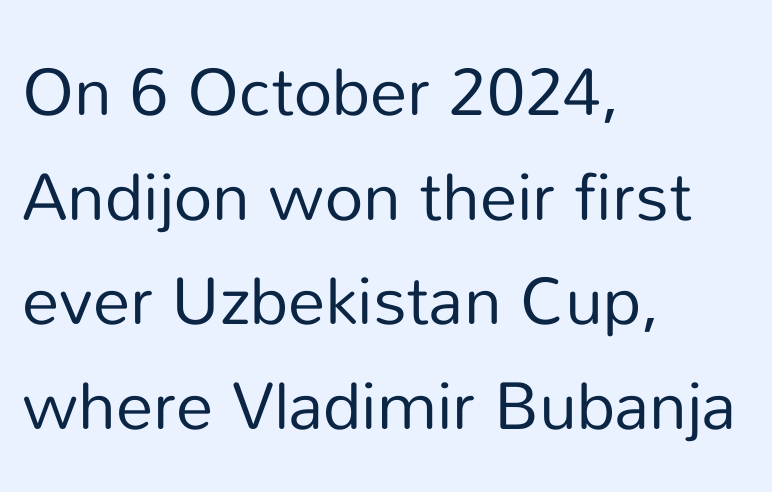
Q: Is the text bold? A: No.
Q: Is the text italic (slanted)? A: No, it is upright.
Q: Is the typeface a serif or a sans-serif typeface? A: Sans-serif.
Q: Is the text underlined? A: No.
Q: How is the paragraph aligned? A: Left-aligned.
Q: Is the spacing between letters normal or unusually wide? A: Normal.
Q: Is the spacing between lines tight, normal or loose? A: Normal.
Q: Width (condensed, normal, or wide)? A: Normal.
Q: Stroke contrast? A: Low.
Q: x-height? A: Medium.
Q: Monospaced? A: No.
